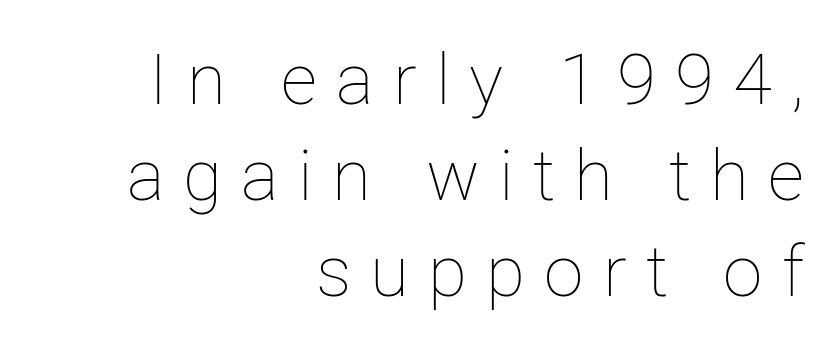
{"italic": "no", "bold": "no", "weight": "thin", "width": "normal", "stroke_contrast": "low", "x_height": "medium", "monospaced": "no", "underline": "no", "align": "right", "line_spacing": "normal", "line_spacing_ratio": 1.35, "letter_spacing": "wide", "letter_spacing_em": 0.27, "glyph_px": 71}
